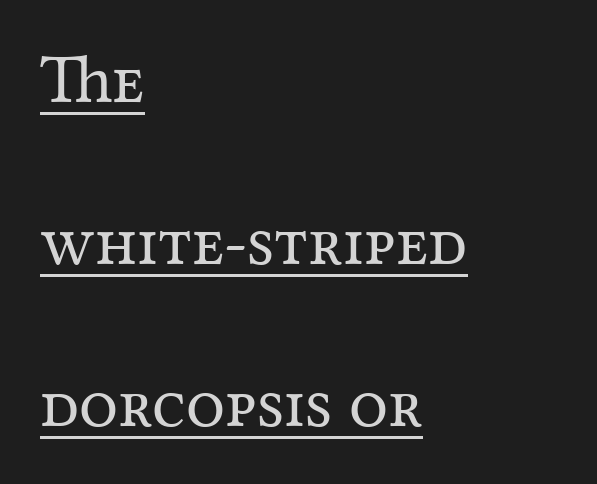
The image shows 69 px regular-weight serif type, upright; set left-aligned, loose line spacing (2.35x), normal letter spacing, underlined; medium stroke contrast and a medium x-height.
